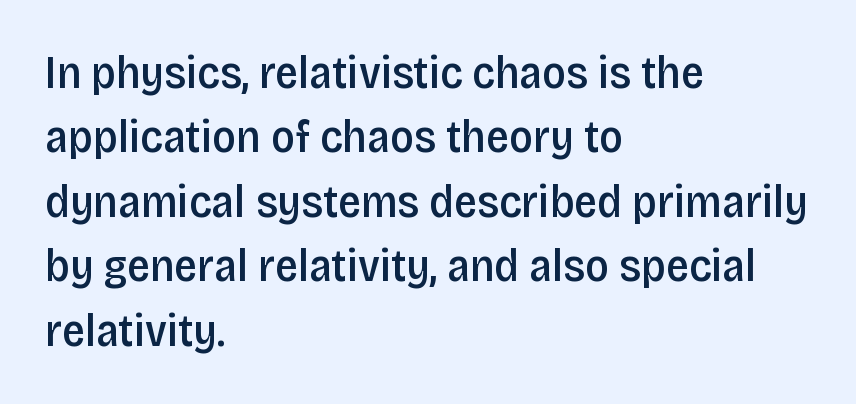
{"serif": "no", "italic": "no", "bold": "semi", "weight": "semibold", "width": "condensed", "stroke_contrast": "low", "x_height": "large", "monospaced": "no", "underline": "no", "align": "left", "line_spacing": "normal", "line_spacing_ratio": 1.4, "letter_spacing": "normal", "letter_spacing_em": 0.0, "glyph_px": 46}
